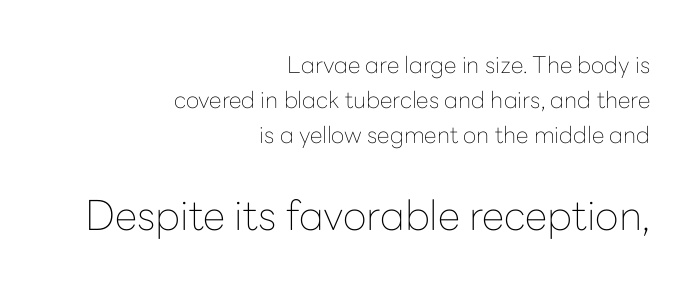
Character widths vary here, with narrow letters taking less room than wide ones. This rendering features lettering with no underline. This layout puts the modest block above and the oversized block below. Each line ends at the same right margin while the left side varies.
